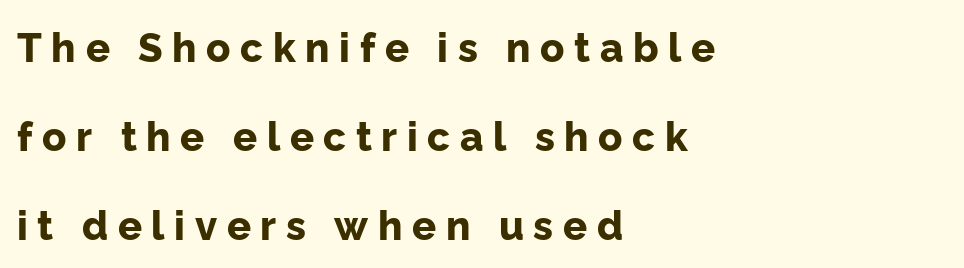
The image shows 40 px bold sans-serif type, upright; set left-aligned, loose line spacing (2.22x), unusually wide letter spacing (+0.24 em), not underlined; low stroke contrast and a medium x-height.
